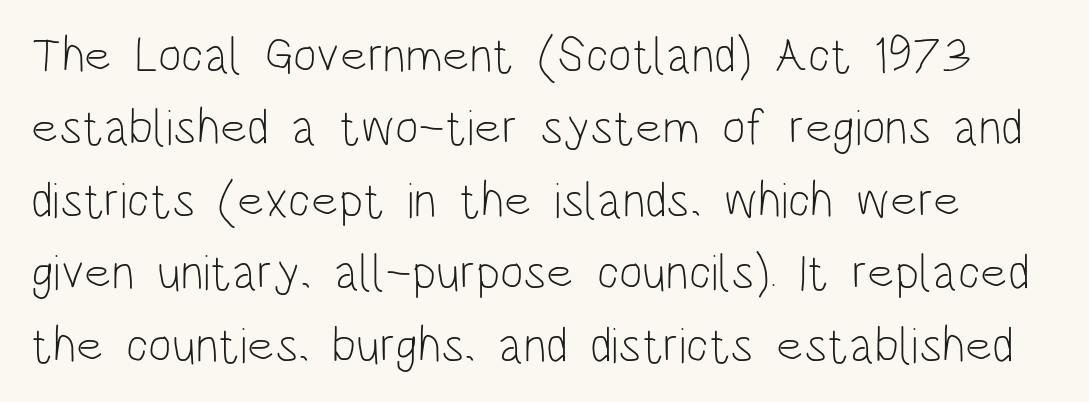
In terms of letterform style, serifs are entirely absent. Honestly, the letter spacing is just normal — you wouldn't notice it. Each letter keeps its own natural width here, so spacing adapts to shape. Is the stroke heavy? The answer is a plain regular-or-lighter.
